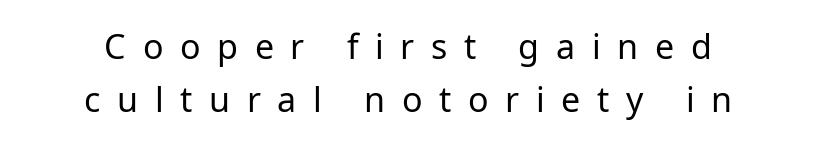
{"serif": "no", "italic": "no", "bold": "no", "weight": "regular", "width": "normal", "stroke_contrast": "low", "x_height": "medium", "monospaced": "no", "underline": "no", "align": "center", "line_spacing": "normal", "line_spacing_ratio": 1.56, "letter_spacing": "wide", "letter_spacing_em": 0.49, "glyph_px": 34}
